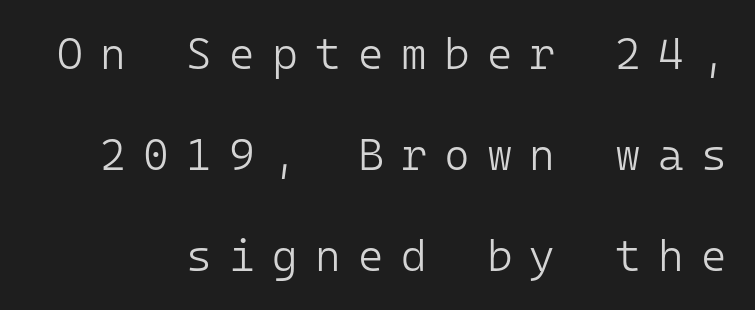
Q: Is the text bold? A: No.
Q: Is the text italic (slanted)? A: No, it is upright.
Q: Is the typeface a serif or a sans-serif typeface? A: Sans-serif.
Q: Is the text underlined? A: No.
Q: Is the spacing between letters normal or unusually wide? A: Unusually wide.
Q: Is the spacing between lines tight, normal or loose? A: Loose.
Q: Width (condensed, normal, or wide)? A: Normal.
Q: Stroke contrast? A: Low.
Q: x-height? A: Medium.
Q: Monospaced? A: Yes.
